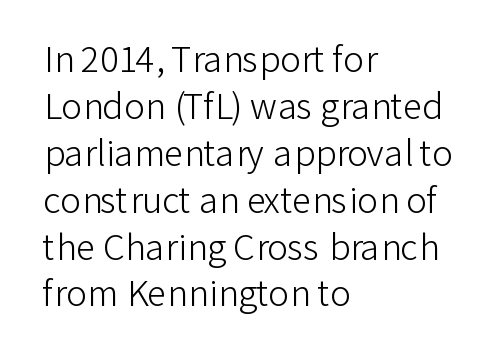
Q: Is the text bold? A: No.
Q: Is the text italic (slanted)? A: No, it is upright.
Q: Is the typeface a serif or a sans-serif typeface? A: Sans-serif.
Q: Is the text underlined? A: No.
Q: How is the paragraph aligned? A: Left-aligned.
Q: Is the spacing between letters normal or unusually wide? A: Normal.
Q: Is the spacing between lines tight, normal or loose? A: Normal.
Q: Width (condensed, normal, or wide)? A: Normal.
Q: Stroke contrast? A: Low.
Q: x-height? A: Medium.
Q: Monospaced? A: No.
